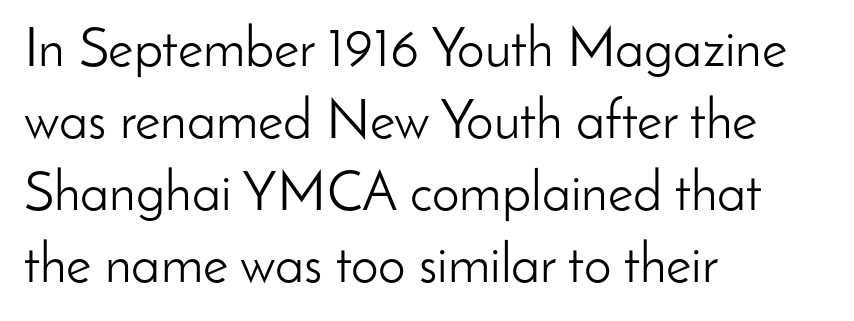
{"serif": "no", "italic": "no", "bold": "no", "weight": "light", "width": "normal", "stroke_contrast": "low", "x_height": "small", "monospaced": "no", "underline": "no", "align": "left", "line_spacing": "normal", "line_spacing_ratio": 1.31, "letter_spacing": "normal", "letter_spacing_em": 0.0, "glyph_px": 55}
